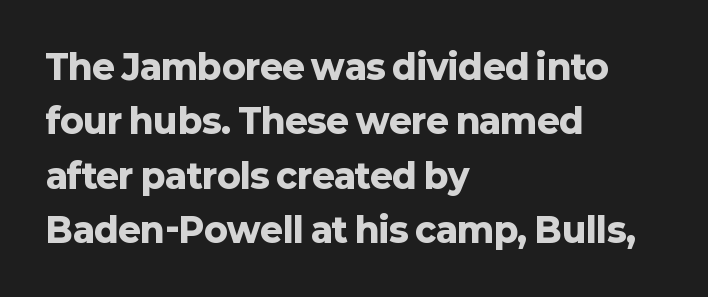
Vertically, the passage feels balanced, rows spaced as you'd expect. The designer went with a sans here, leaving each stem footless. Thick stems and heavy bowls — unmistakably bold. Honestly, there is no underline to notice here at all.
